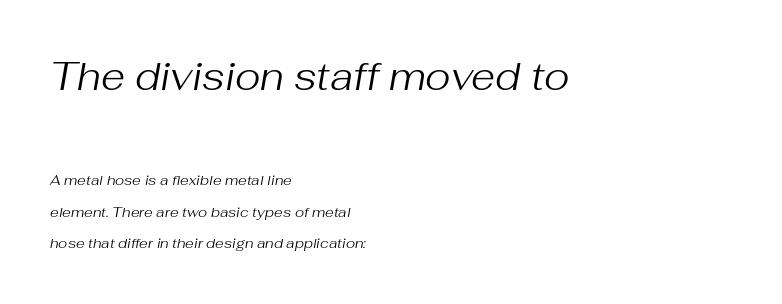
Descenders hang freely into open space. No extra ink here — the face is not bold. You get the large type first, then a drop to smaller type. Alignment: flush left.
